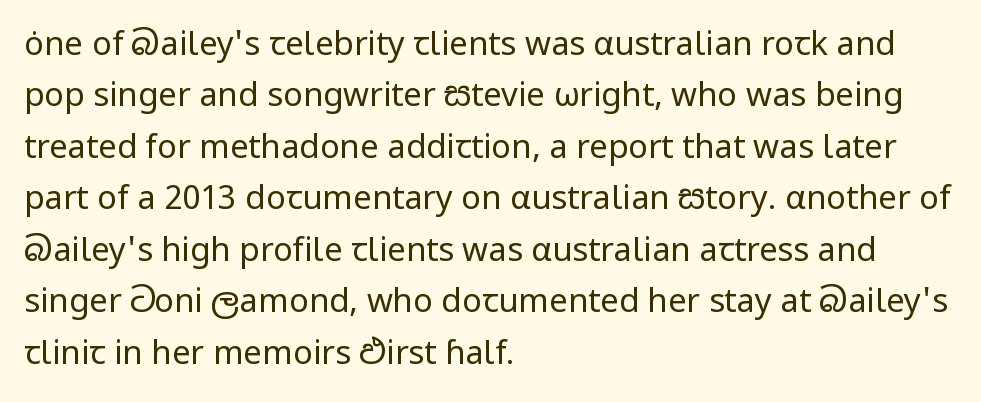
Q: Is the text bold? A: No.
Q: Is the text italic (slanted)? A: No, it is upright.
Q: Is the typeface a serif or a sans-serif typeface? A: Sans-serif.
Q: Is the text underlined? A: No.
Q: How is the paragraph aligned? A: Left-aligned.
Q: Is the spacing between letters normal or unusually wide? A: Normal.
Q: Is the spacing between lines tight, normal or loose? A: Normal.
Q: Width (condensed, normal, or wide)? A: Normal.
Q: Stroke contrast? A: Low.
Q: x-height? A: Medium.
Q: Monospaced? A: No.
